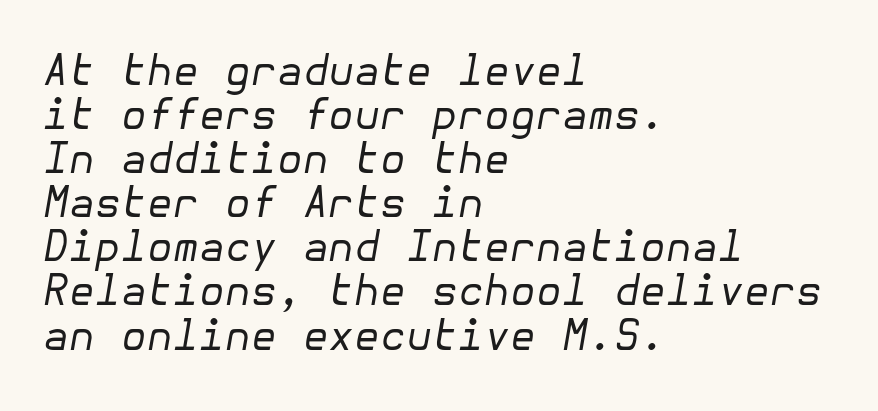
{"italic": "yes", "lean": "right", "slant_degrees": 10, "bold": "no", "weight": "regular", "width": "normal", "stroke_contrast": "low", "x_height": "medium", "underline": "no", "align": "left", "line_spacing": "tight", "line_spacing_ratio": 1.05, "letter_spacing": "normal", "letter_spacing_em": 0.0, "glyph_px": 42}
